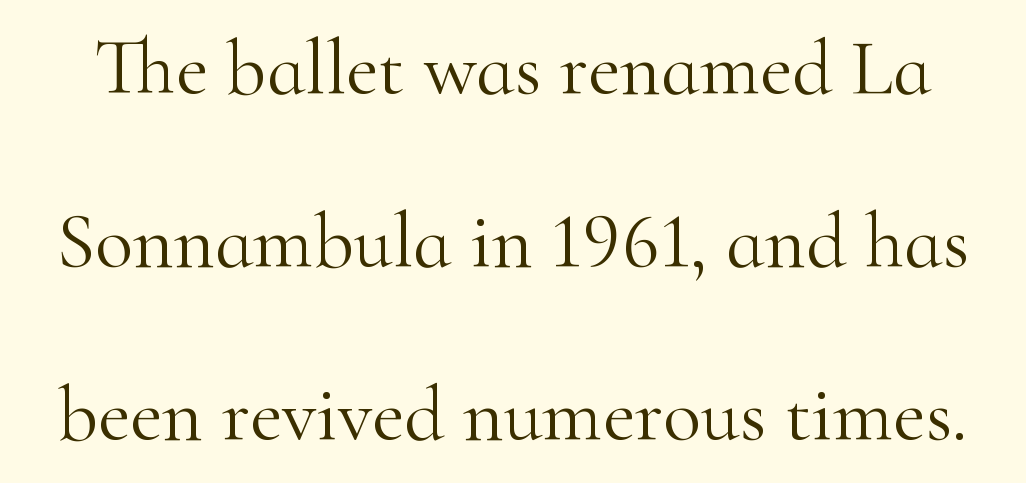
Does the type have serifs? Yes, each stem ends in a small foot. This rendering features lettering with no underline. You could not count columns in this text — the font is proportionally spaced. Weight: not bold — regular or lighter. Leading is clearly above the norm, producing a sparse column.
